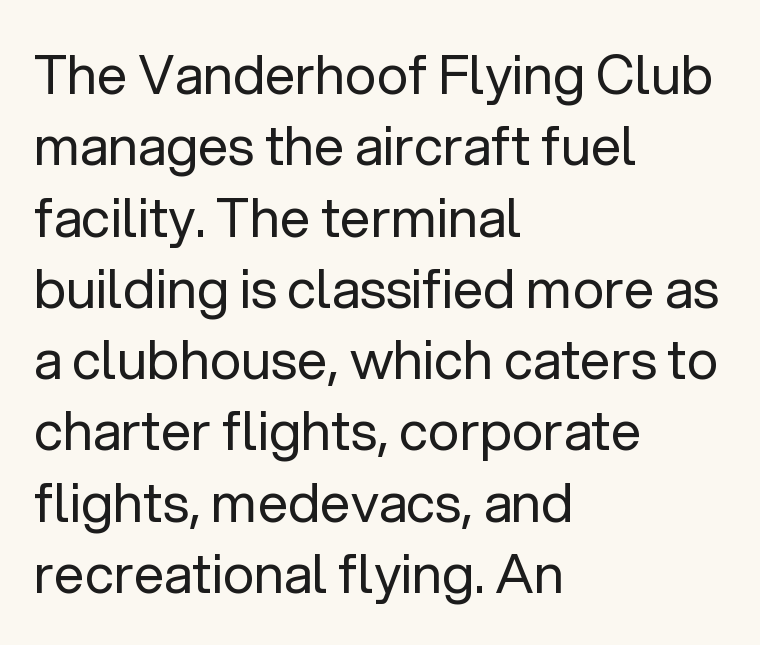
Q: Is the text bold? A: No.
Q: Is the text italic (slanted)? A: No, it is upright.
Q: Is the typeface a serif or a sans-serif typeface? A: Sans-serif.
Q: Is the text underlined? A: No.
Q: How is the paragraph aligned? A: Left-aligned.
Q: Is the spacing between letters normal or unusually wide? A: Normal.
Q: Is the spacing between lines tight, normal or loose? A: Normal.
Q: Width (condensed, normal, or wide)? A: Normal.
Q: Stroke contrast? A: Low.
Q: x-height? A: Medium.
Q: Monospaced? A: No.
